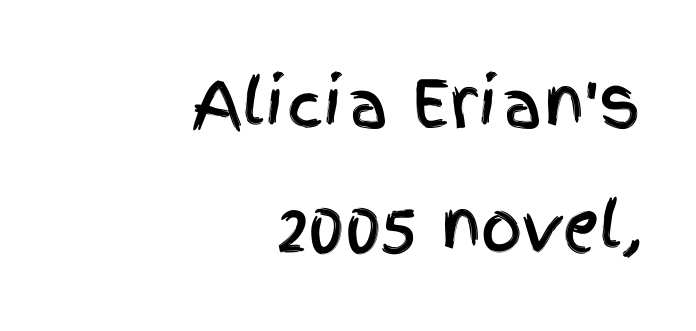
Q: Is the text italic (slanted)? A: No, it is upright.
Q: Is the typeface a serif or a sans-serif typeface? A: Sans-serif.
Q: Is the text underlined? A: No.
Q: How is the paragraph aligned? A: Right-aligned.
Q: Is the spacing between letters normal or unusually wide? A: Normal.
Q: Is the spacing between lines tight, normal or loose? A: Loose.
Q: Width (condensed, normal, or wide)? A: Condensed.
Q: x-height? A: Large.
Q: Monospaced? A: No.
